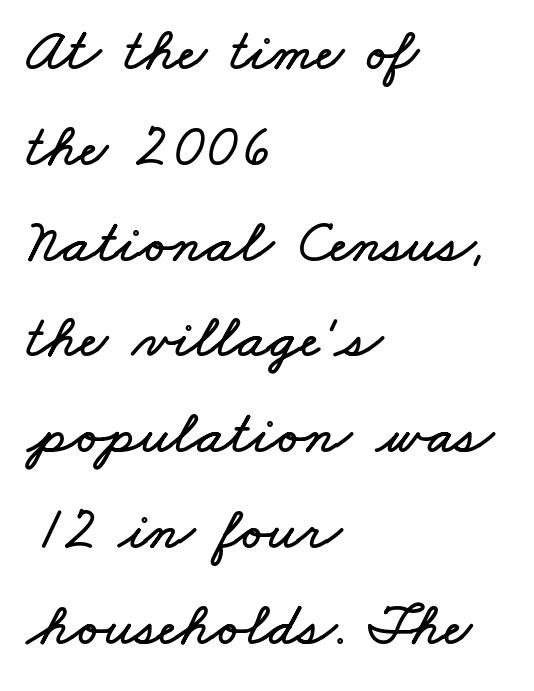
Descenders hang freely into open space. Vertical spacing — default. Is this a fixed-width face? No — the glyphs have proportional, varying widths. These lines keep a tight, regular rhythm from letter to letter.
